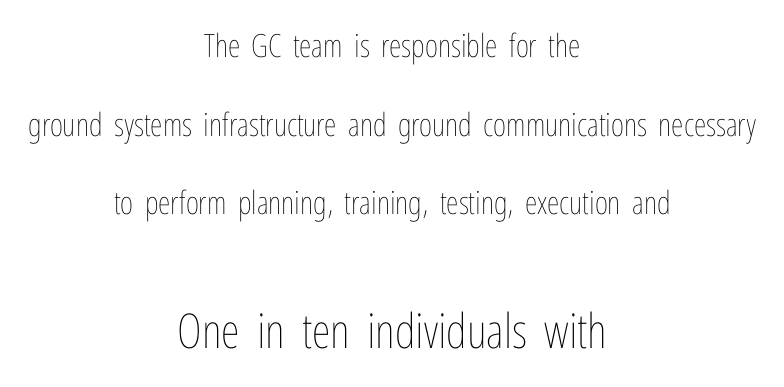
This rendering leaves character spacing at its baseline value. Caption: upper text group reduced, lower text group enlarged. This sample is center-justified, so both line endings float freely. Notice how the stems are strictly vertical — no italics here. Each stroke keeps to a modest, everyday thickness or less.
